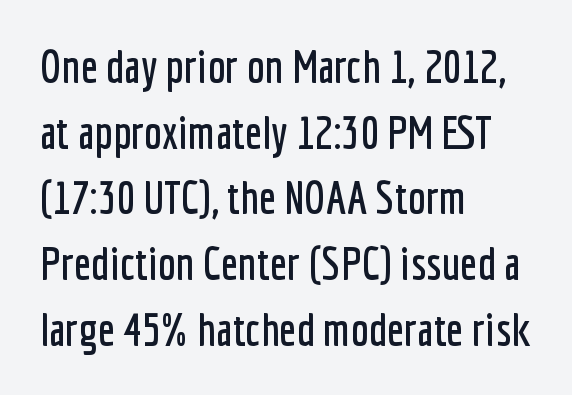
The image shows 45 px condensed sans-serif type, upright; set left-aligned, normal line spacing (1.46x), normal letter spacing, not underlined; low stroke contrast and a medium x-height.
